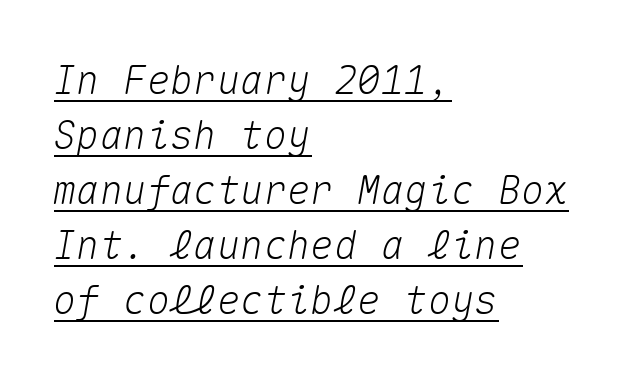
{"italic": "yes", "lean": "right", "slant_degrees": 10, "width": "normal", "stroke_contrast": "medium", "x_height": "medium", "monospaced": "yes", "underline": "yes", "align": "left", "line_spacing": "normal", "line_spacing_ratio": 1.41, "letter_spacing": "normal", "letter_spacing_em": 0.0, "glyph_px": 39}
